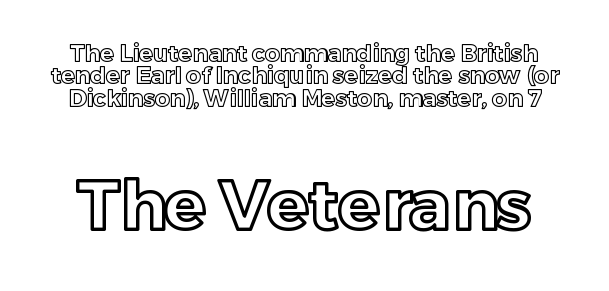
The image shows 69 px text type, upright; set tight line spacing (0.97x), normal letter spacing, not underlined; the second (bottom) block is 3.0x larger; a medium x-height.
